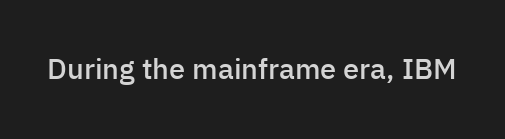
{"serif": "no", "italic": "no", "bold": "semi", "weight": "semibold", "width": "normal", "stroke_contrast": "low", "x_height": "medium", "monospaced": "no", "underline": "no", "letter_spacing": "normal", "letter_spacing_em": 0.0, "glyph_px": 29}
